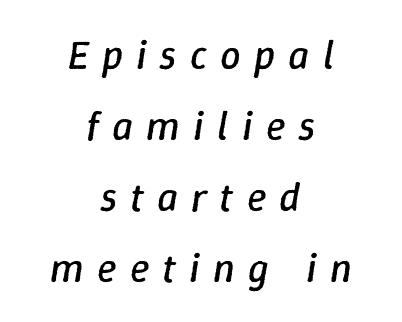
The image shows 41 px regular-weight type, italic (leaning right); set centered, line spacing 1.73x, unusually wide letter spacing (+0.32 em), not underlined; low stroke contrast and a medium x-height.
